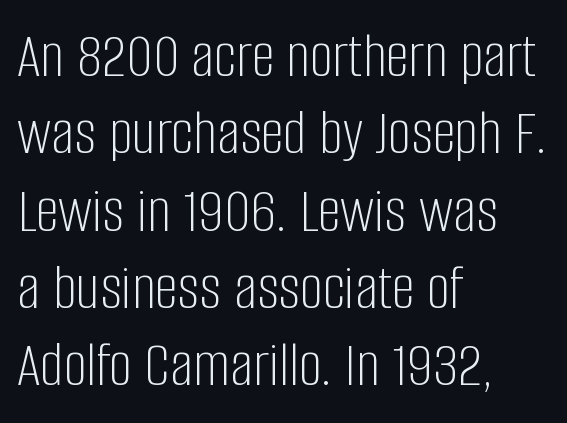
Q: Is the text bold? A: No.
Q: Is the text italic (slanted)? A: No, it is upright.
Q: Is the typeface a serif or a sans-serif typeface? A: Sans-serif.
Q: Is the text underlined? A: No.
Q: How is the paragraph aligned? A: Left-aligned.
Q: Is the spacing between letters normal or unusually wide? A: Normal.
Q: Width (condensed, normal, or wide)? A: Condensed.
Q: Stroke contrast? A: Low.
Q: x-height? A: Large.
Q: Monospaced? A: No.
